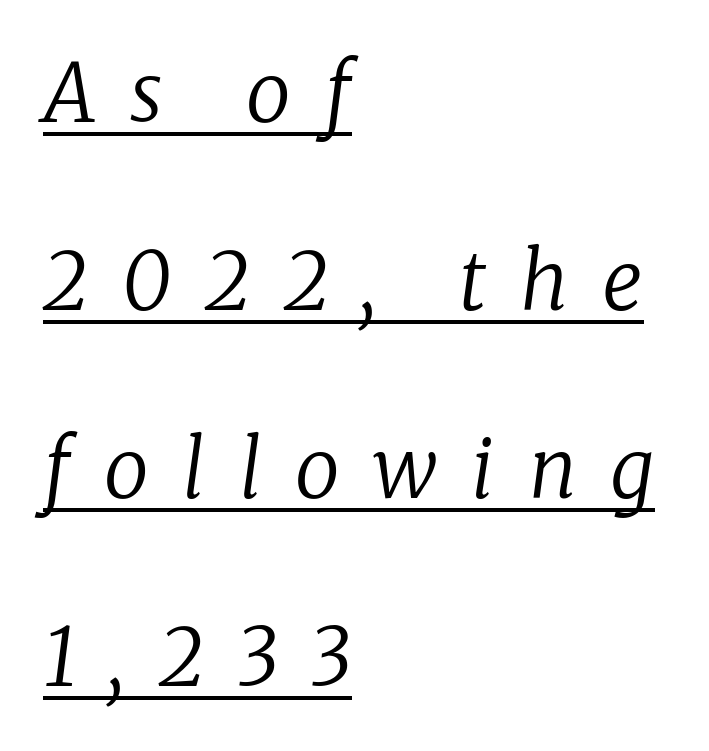
The paragraph shown leans on its left margin. Each letter's strokes conclude with small projecting serifs. In terms of posture, this sample is oblique. Underlining? Definitely there. Display-style spreading of the glyphs; the letterfit is very open.
